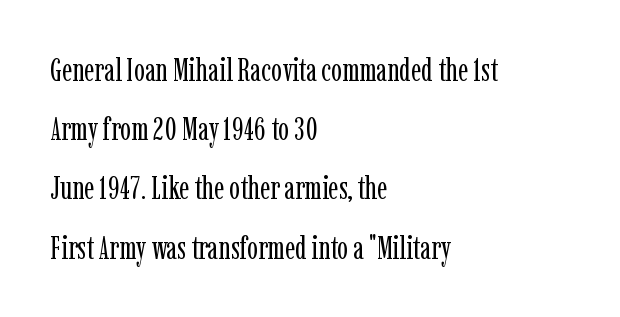
{"serif": "yes", "italic": "no", "bold": "no", "weight": "regular", "width": "condensed", "stroke_contrast": "low", "x_height": "medium", "monospaced": "no", "underline": "no", "align": "left", "line_spacing_ratio": 1.85, "letter_spacing": "normal", "letter_spacing_em": 0.0, "glyph_px": 32}
